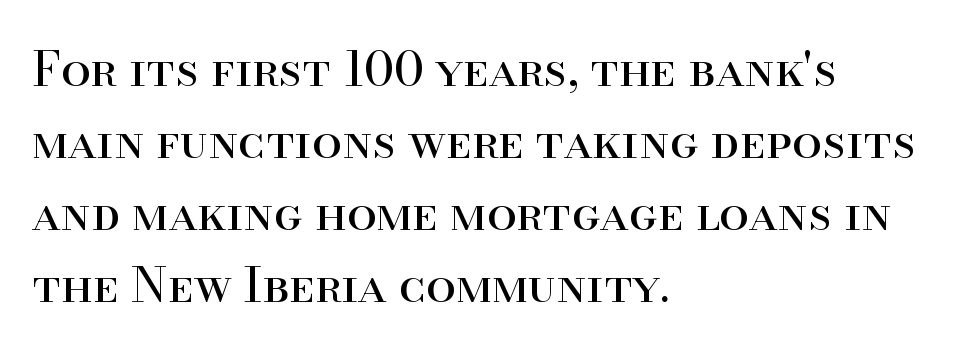
Q: Is the text bold? A: No.
Q: Is the text italic (slanted)? A: No, it is upright.
Q: Is the typeface a serif or a sans-serif typeface? A: Serif.
Q: Is the text underlined? A: No.
Q: How is the paragraph aligned? A: Left-aligned.
Q: Is the spacing between letters normal or unusually wide? A: Normal.
Q: Is the spacing between lines tight, normal or loose? A: Normal.
Q: Width (condensed, normal, or wide)? A: Normal.
Q: Stroke contrast? A: High.
Q: x-height? A: Small.
Q: Monospaced? A: No.
